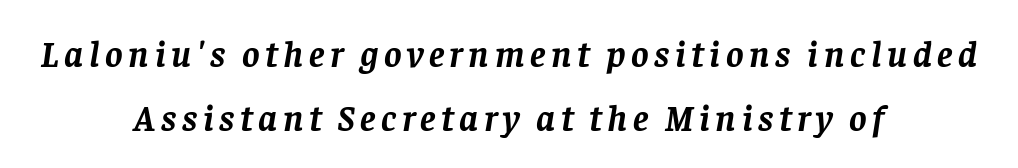
The image shows 37 px semibold serif type, italic (leaning right); set centered, line spacing 1.72x, not underlined; low stroke contrast and a large x-height.
